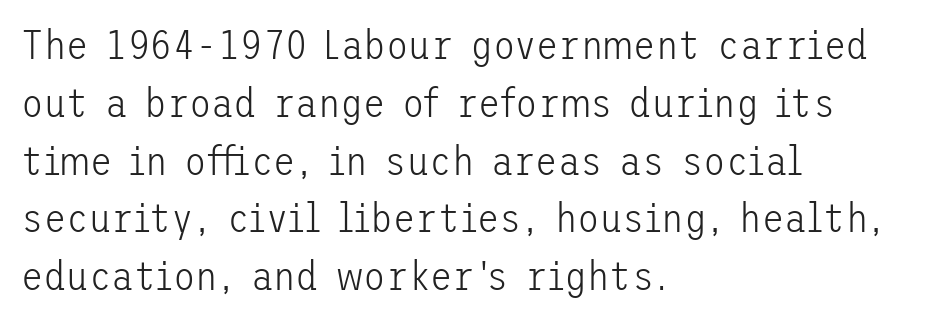
How would I describe the line gaps? Plain and ordinary. Typographically, this falls in the sans-serif category. The paragraph has a hard left edge and a soft right edge. Descenders are the only things crossing below the line. Think standard paragraph weight, or any step lighter than that. Does extra space separate the letters? No, they use regular spacing.
